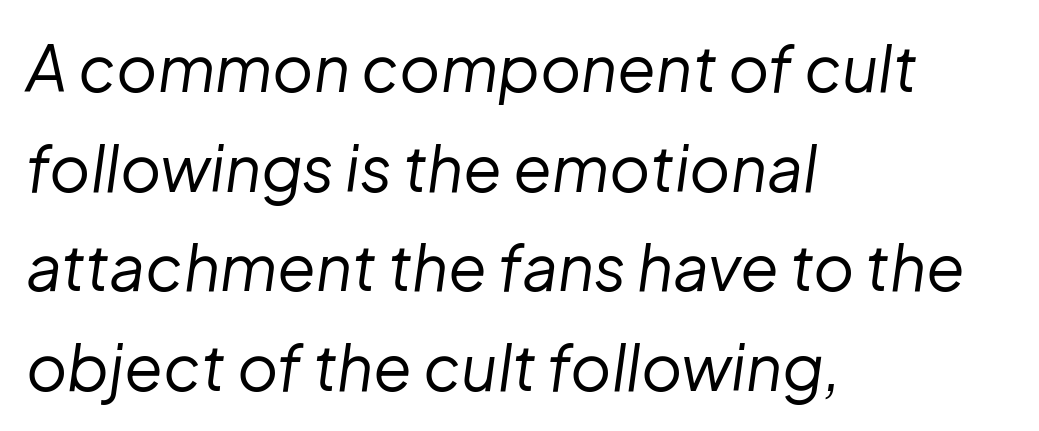
The image shows 63 px regular-weight type, italic (leaning right); set left-aligned, normal line spacing (1.58x), normal letter spacing, not underlined; low stroke contrast and a medium x-height.
